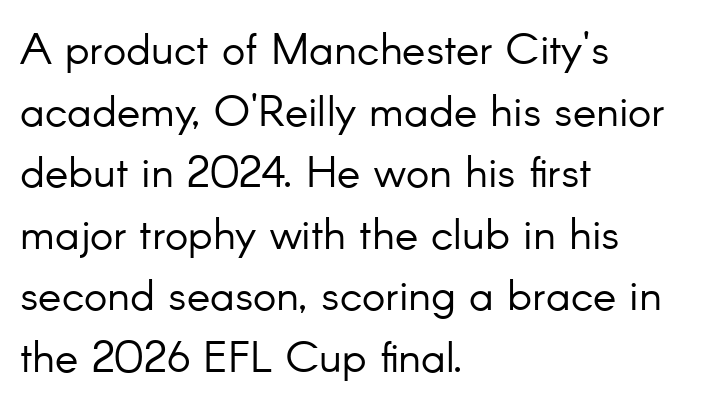
Q: Is the text bold? A: No.
Q: Is the text italic (slanted)? A: No, it is upright.
Q: Is the typeface a serif or a sans-serif typeface? A: Sans-serif.
Q: Is the text underlined? A: No.
Q: How is the paragraph aligned? A: Left-aligned.
Q: Is the spacing between letters normal or unusually wide? A: Normal.
Q: Is the spacing between lines tight, normal or loose? A: Normal.
Q: Width (condensed, normal, or wide)? A: Normal.
Q: Stroke contrast? A: Low.
Q: x-height? A: Small.
Q: Monospaced? A: No.
